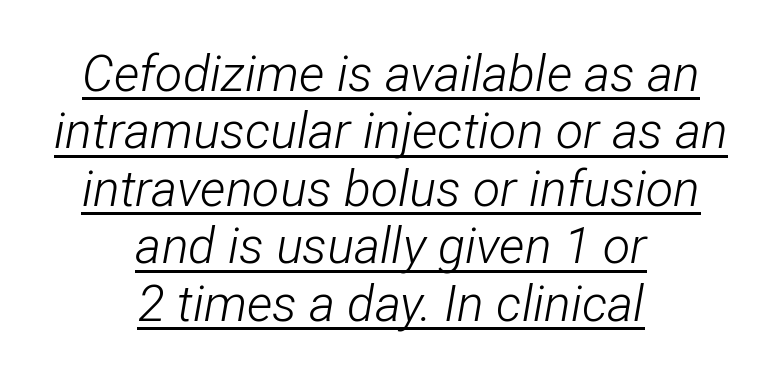
Q: Is the text bold? A: No.
Q: Is the text italic (slanted)? A: Yes, it leans right by about 12 degrees.
Q: Is the text underlined? A: Yes.
Q: How is the paragraph aligned? A: Centered.
Q: Is the spacing between letters normal or unusually wide? A: Normal.
Q: Is the spacing between lines tight, normal or loose? A: Tight.
Q: Width (condensed, normal, or wide)? A: Condensed.
Q: Stroke contrast? A: Low.
Q: x-height? A: Medium.
Q: Monospaced? A: No.
